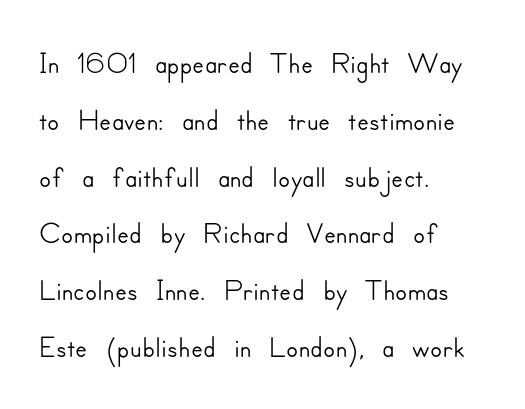
{"serif": "no", "italic": "no", "width": "normal", "stroke_contrast": "low", "x_height": "small", "monospaced": "no", "underline": "no", "align": "left", "line_spacing": "normal", "line_spacing_ratio": 1.29, "letter_spacing": "normal", "letter_spacing_em": 0.0, "glyph_px": 44}
